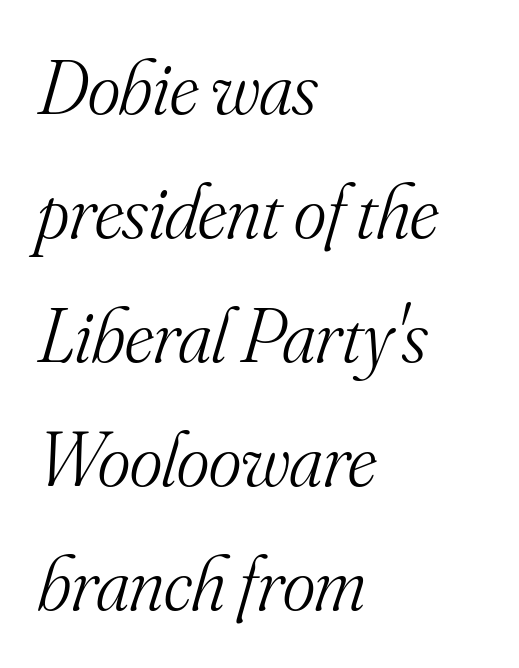
Any mark beneath the type? The region is blank. Notice how the passage keeps a crisp vertical edge on the left only. Each letter keeps its own natural width here, so spacing adapts to shape. One glance says typical: line gaps are just what's usual. To sum up the face: it has serifs.
